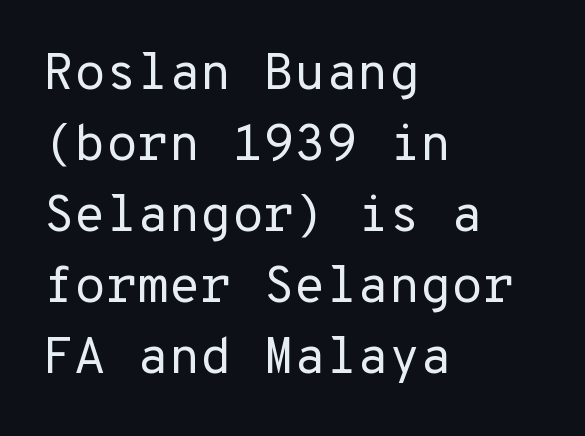
Q: Is the text bold? A: No.
Q: Is the text italic (slanted)? A: No, it is upright.
Q: Is the typeface a serif or a sans-serif typeface? A: Sans-serif.
Q: Is the text underlined? A: No.
Q: How is the paragraph aligned? A: Left-aligned.
Q: Is the spacing between letters normal or unusually wide? A: Normal.
Q: Is the spacing between lines tight, normal or loose? A: Normal.
Q: Width (condensed, normal, or wide)? A: Normal.
Q: Stroke contrast? A: Low.
Q: x-height? A: Medium.
